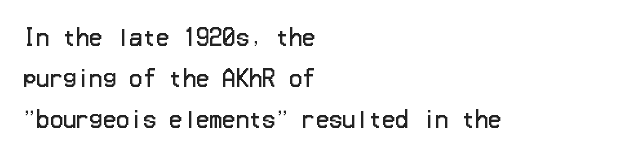
Q: Is the text bold? A: No.
Q: Is the text italic (slanted)? A: No, it is upright.
Q: Is the text underlined? A: No.
Q: How is the paragraph aligned? A: Left-aligned.
Q: Is the spacing between letters normal or unusually wide? A: Normal.
